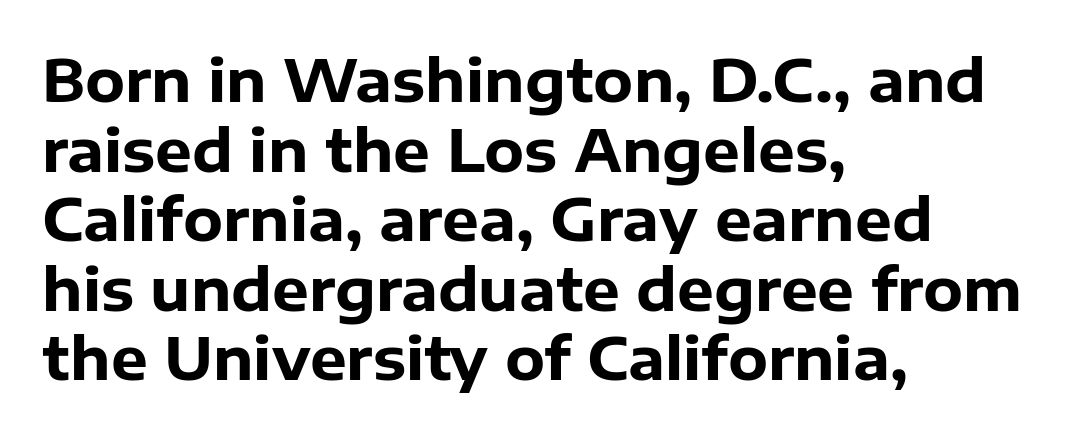
The letters stand upright; this is a roman face. Serif or sans? Sans — the stroke terminals are bare. The ragged edge is on the right, which tells us the setting is flush left. The face used here is proportionally spaced, like ordinary book or web type.
